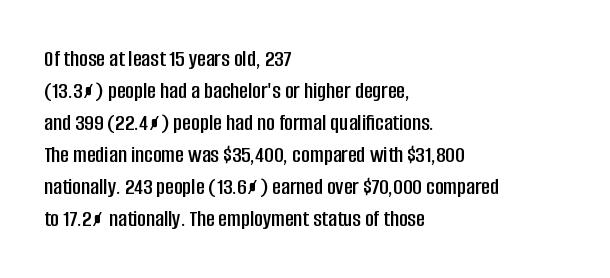
The image shows 24 px text type, upright; set left-aligned, normal line spacing (1.33x), normal letter spacing, not underlined.
